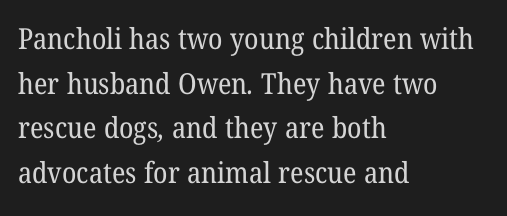
Q: Is the text bold? A: No.
Q: Is the typeface a serif or a sans-serif typeface? A: Serif.
Q: Is the text underlined? A: No.
Q: How is the paragraph aligned? A: Left-aligned.
Q: Is the spacing between letters normal or unusually wide? A: Normal.
Q: Is the spacing between lines tight, normal or loose? A: Normal.
Q: Width (condensed, normal, or wide)? A: Normal.
Q: Stroke contrast? A: Low.
Q: x-height? A: Medium.
Q: Monospaced? A: No.
